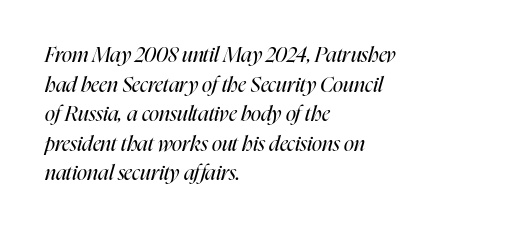
This sample uses plain, unmodified letter spacing. How would I describe the line gaps? Plain and ordinary. On a weight scale, this lands at 450 or below. Every character sits at an angle, as italics do. One-word summary of the alignment: left.
